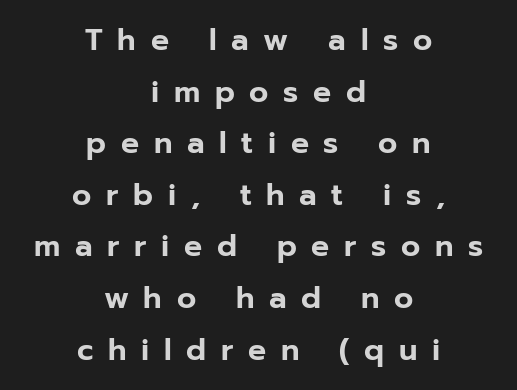
The image shows 30 px sans-serif type, upright; set centered, line spacing 1.72x, unusually wide letter spacing (+0.49 em), not underlined; low stroke contrast and a medium x-height.
